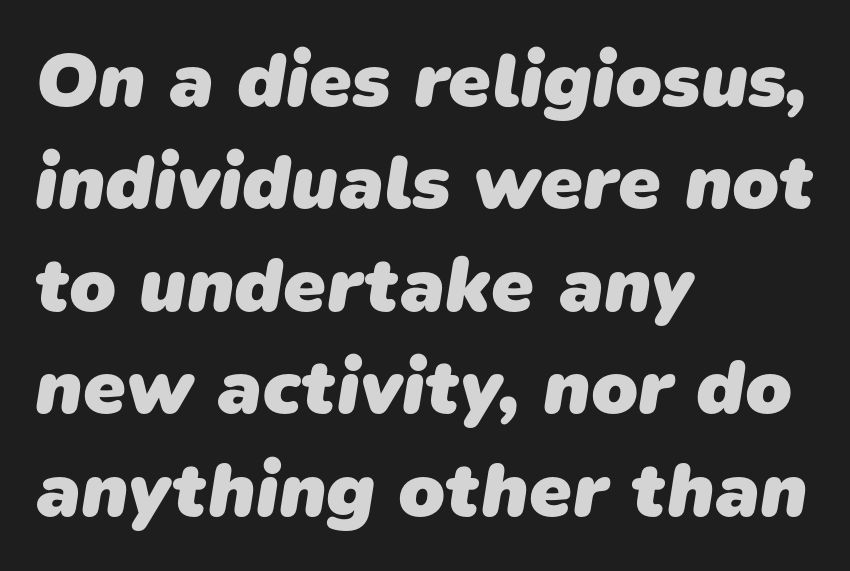
Q: Is the text bold? A: Yes.
Q: Is the typeface a serif or a sans-serif typeface? A: Sans-serif.
Q: Is the text underlined? A: No.
Q: How is the paragraph aligned? A: Left-aligned.
Q: Is the spacing between letters normal or unusually wide? A: Normal.
Q: Is the spacing between lines tight, normal or loose? A: Normal.
Q: Width (condensed, normal, or wide)? A: Normal.
Q: Stroke contrast? A: Low.
Q: x-height? A: Medium.
Q: Monospaced? A: No.
